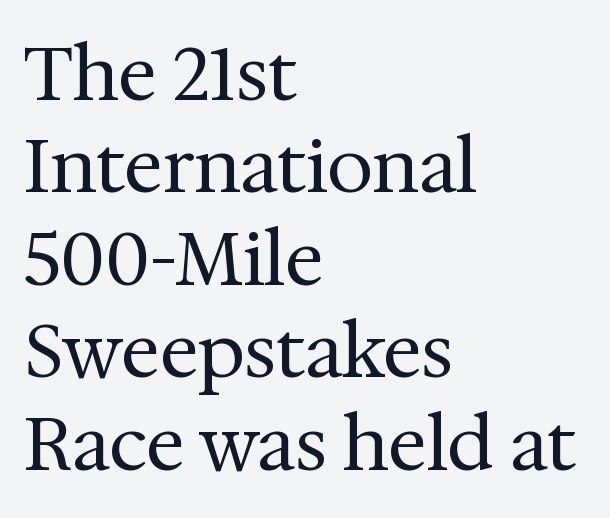
The image shows 74 px regular-weight serif type, upright; set left-aligned, normal line spacing (1.25x), normal letter spacing, not underlined; medium stroke contrast and a medium x-height.
